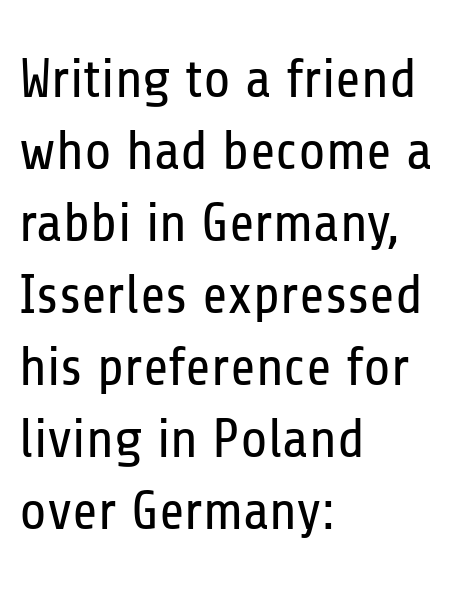
The image shows 55 px regular-weight, condensed sans-serif type, upright; set left-aligned, normal line spacing (1.31x), normal letter spacing, not underlined; low stroke contrast and a medium x-height.
